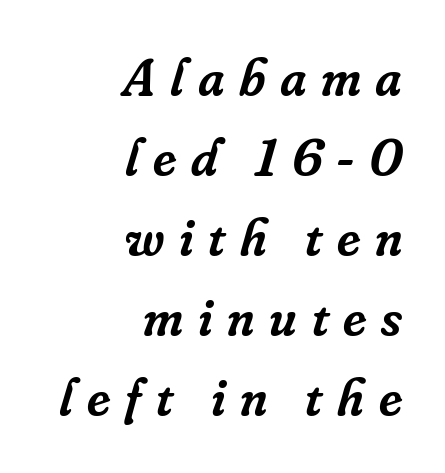
Compared with a flush-left layout, this one pins lines to the opposite, right side. The letterforms stand isolated, each surrounded by extra space. If you measured baseline to baseline, you'd find a middling distance. Tall strokes in this sample are angled rather than plumb. Unlike a clean sans, this face finishes its strokes with serifs.
